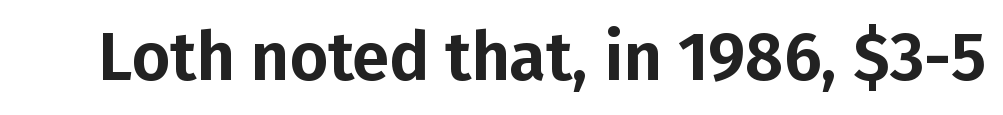
Each letter's strokes conclude bluntly, with no projecting serifs. Note the varied advance widths — an 'i' is clearly narrower than an 'm'. The rendering keeps characters at their native spacing. The space beneath each line is pristine and unruled.
